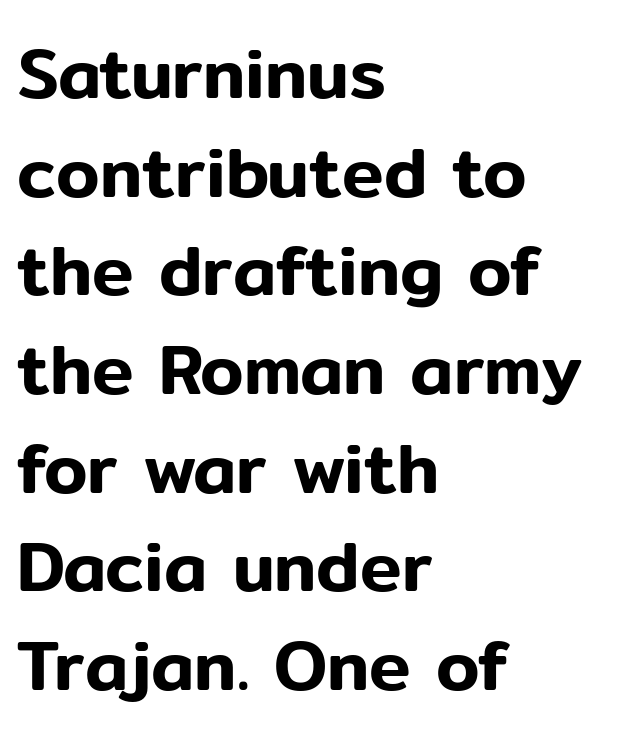
{"serif": "no", "italic": "no", "width": "normal", "stroke_contrast": "low", "x_height": "medium", "monospaced": "no", "underline": "no", "align": "left", "line_spacing": "normal", "line_spacing_ratio": 1.41, "letter_spacing": "normal", "letter_spacing_em": 0.0, "glyph_px": 70}
